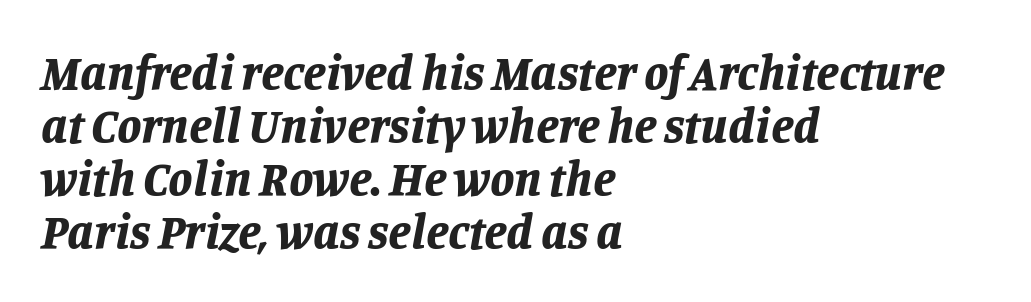
Letters rest on an invisible, unmarked baseline. Reading down the column, the eye jumps only a short way to each next line. This rendering leaves character spacing at its baseline value. Emphasis-style slanted type is in use. The rag falls on the right side of this text block.
